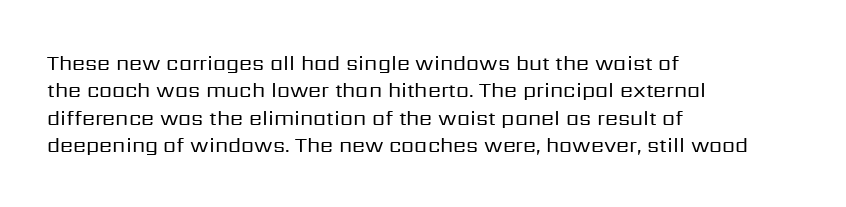
Reading down the block, your eye returns to a fixed left position each line. The weight tops out at a normal text grade. Interline gaps are of average width in this sample. The letters sit at their default tracking, neither squeezed nor spread.
